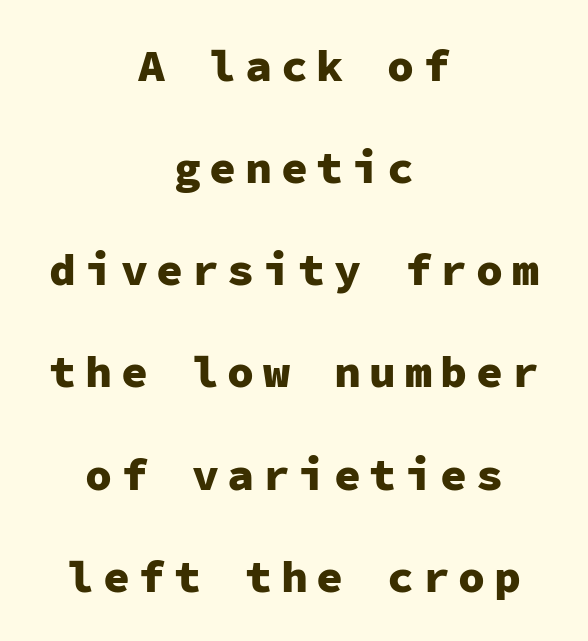
The passage shown is typeset with a sans-serif family. These lines are rendered in a fixed-pitch font. Nope, not italic — everything's standing straight. Rule under the text: the space is simply empty.
